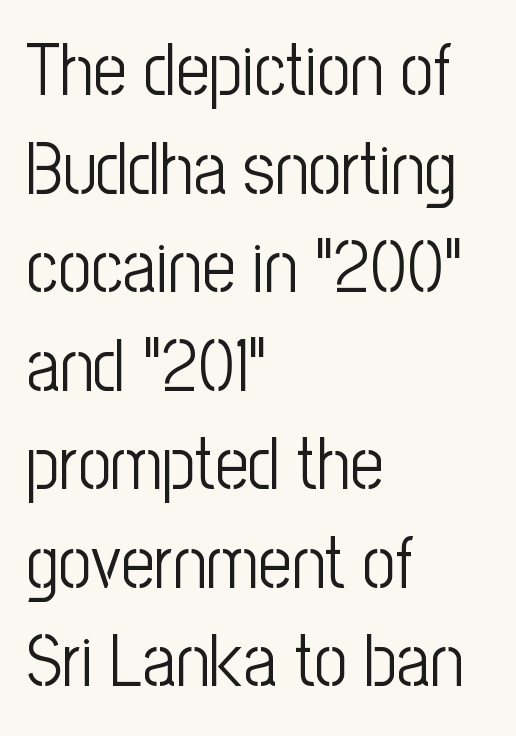
The image shows 73 px light, condensed sans-serif type, upright; set left-aligned, normal line spacing (1.35x), normal letter spacing, not underlined; low stroke contrast and a medium x-height.
